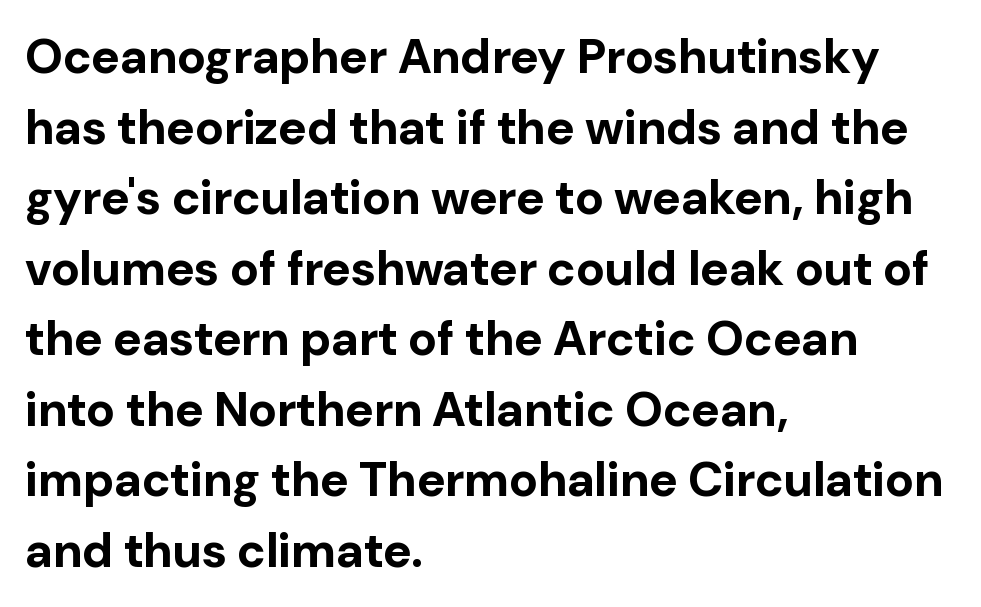
The leading is moderate, giving the passage an even texture. Observe the ordinary spacing: letters are neighbours, not strangers. You can tell from the bare stems that sans-serif type was used. The face used here is proportionally spaced, like ordinary book or web type. Every row of glyphs begins at an identical x-position on the left. Every stem runs plumb, perpendicular to the baseline.
